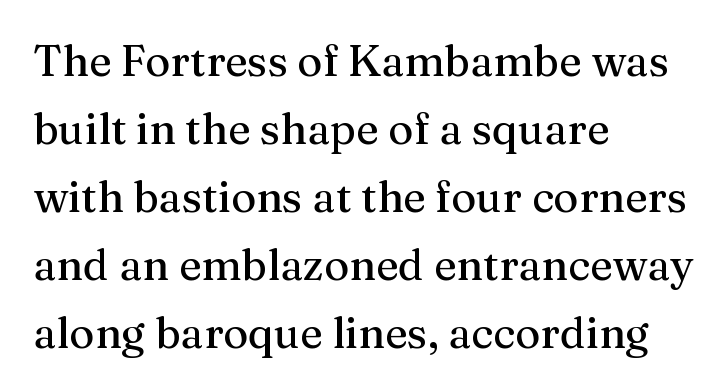
The image shows 43 px serif type, upright; set left-aligned, normal line spacing (1.58x), normal letter spacing, not underlined; medium stroke contrast and a medium x-height.
